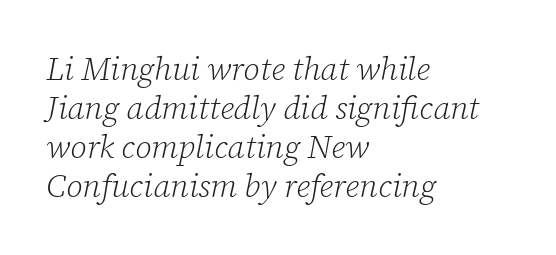
Beneath every word, the page is bare. Line beginnings align vertically; line endings do not. Default kerning and tracking; the words read as compact shapes. Note the varied advance widths — an 'i' is clearly narrower than an 'm'.
